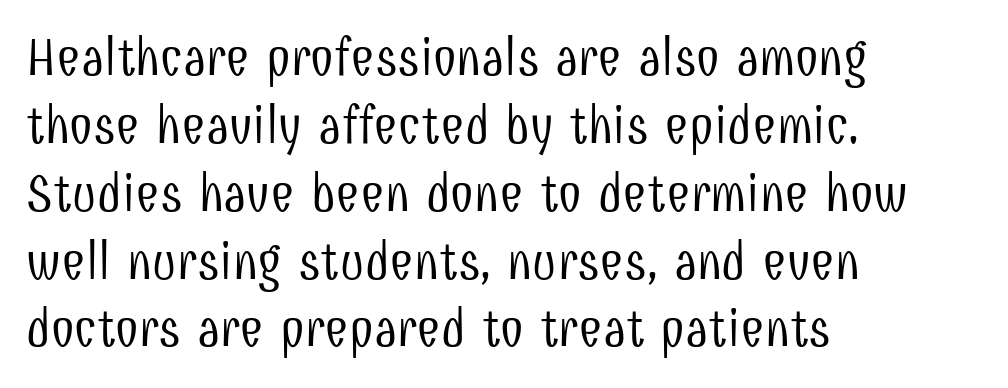
The image shows 53 px light, condensed sans-serif type, upright; set left-aligned, normal line spacing (1.28x), normal letter spacing, not underlined; low stroke contrast and a medium x-height.
